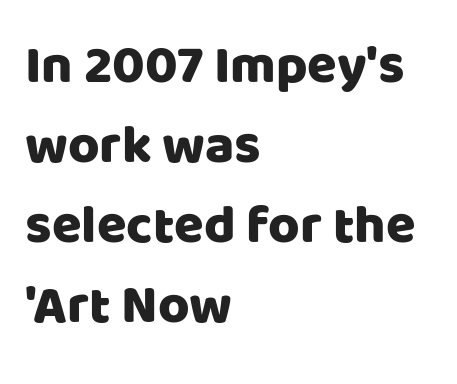
The image shows 54 px sans-serif type, upright; set left-aligned, normal line spacing (1.48x), normal letter spacing, not underlined; low stroke contrast and a large x-height.
